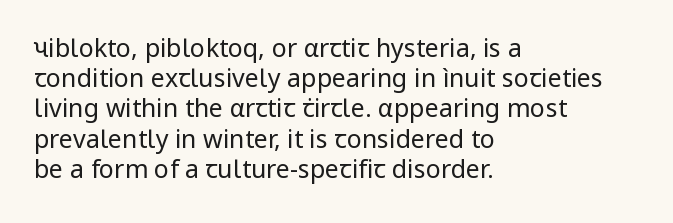
In terms of posture, this sample is upright. The rendering keeps characters at their native spacing. Caption: face not bold, strokes unweighted. The string is rendered with underlining switched off. Horizontal alignment here is leftward, the default for most running prose.
